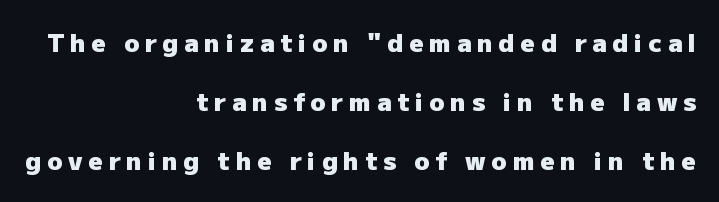
{"italic": "no", "bold": "yes", "underline": "no", "align": "right", "line_spacing": "loose", "line_spacing_ratio": 2.37, "letter_spacing": "wide", "letter_spacing_em": 0.23, "glyph_px": 25}
